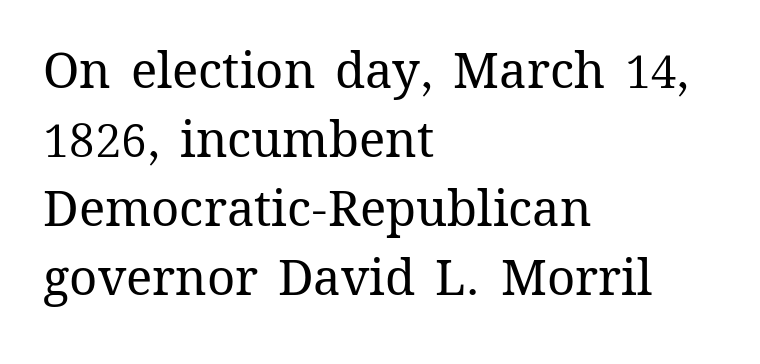
Q: Is the text bold? A: No.
Q: Is the text italic (slanted)? A: No, it is upright.
Q: Is the text underlined? A: No.
Q: How is the paragraph aligned? A: Left-aligned.
Q: Is the spacing between letters normal or unusually wide? A: Normal.
Q: Is the spacing between lines tight, normal or loose? A: Normal.
Q: Width (condensed, normal, or wide)? A: Normal.
Q: Stroke contrast? A: Medium.
Q: x-height? A: Medium.
Q: Monospaced? A: No.
